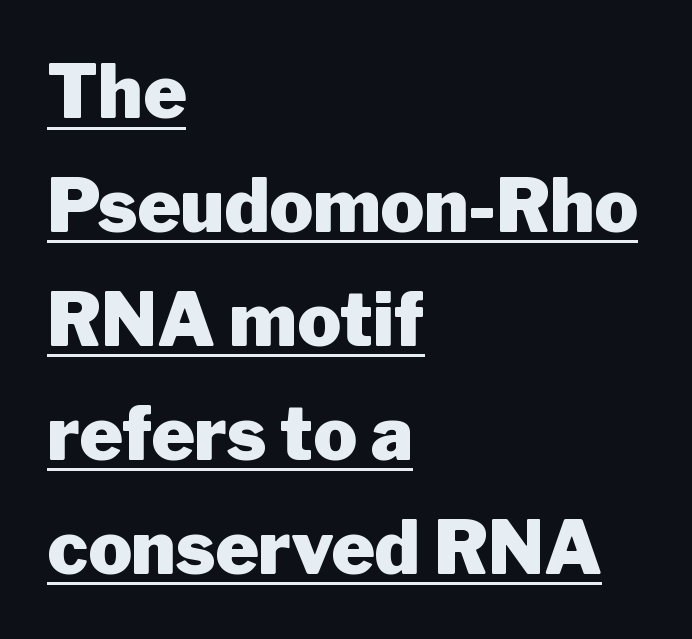
The image shows 73 px heavy sans-serif type, upright; set left-aligned, normal line spacing (1.56x), normal letter spacing, underlined; low stroke contrast and a medium x-height.
